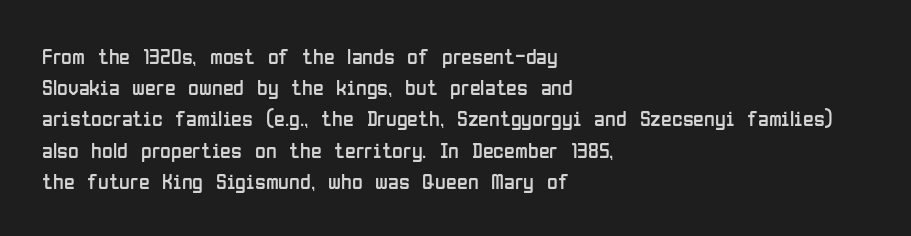
The image shows 22 px text type, upright; set left-aligned, normal line spacing (1.42x), normal letter spacing, not underlined.
